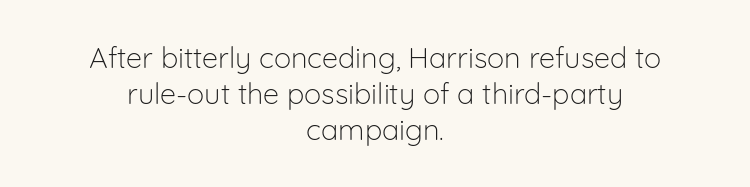
Q: Is the text bold? A: No.
Q: Is the text italic (slanted)? A: No, it is upright.
Q: Is the typeface a serif or a sans-serif typeface? A: Sans-serif.
Q: Is the text underlined? A: No.
Q: How is the paragraph aligned? A: Centered.
Q: Is the spacing between letters normal or unusually wide? A: Normal.
Q: Width (condensed, normal, or wide)? A: Normal.
Q: Stroke contrast? A: Low.
Q: x-height? A: Medium.
Q: Monospaced? A: No.
